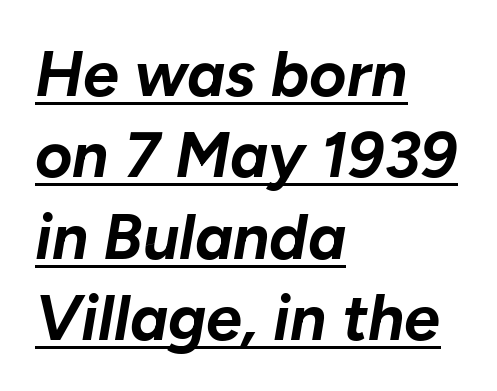
Typographic density is high because the face is bold. Short note: letters normally spaced. Line spacing here is normal. The passage is arranged the way most books set body copy — flush left. Spacing verdict: proportional, widths tailored to each character.
